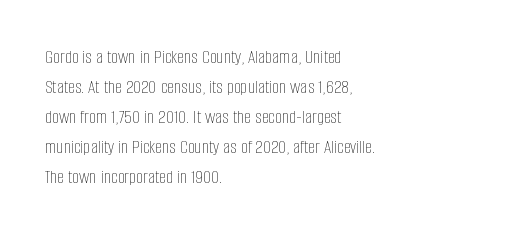
The face looks like a standard text weight, possibly lighter. A normal amount of white space separates one row of letters from the next. Line beginnings align vertically; line endings do not. The horizontal fit of the characters is conventional and even. The passage shown is not underscored anywhere.
